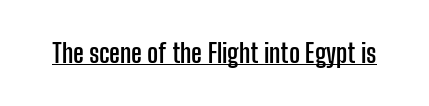
No extra tracking has been applied to these lines. Glance below the letters and you will spot a drawn line. Quick note: not italic, upright. The letters are bold, with thick, heavy strokes.
